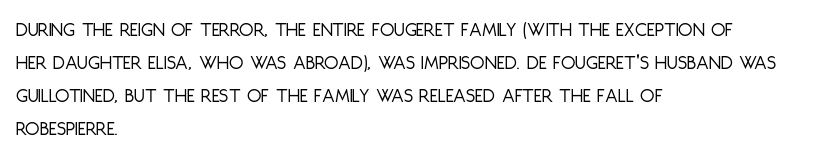
The image shows 21 px text type, upright; set left-aligned, normal line spacing (1.57x), normal letter spacing, not underlined.
